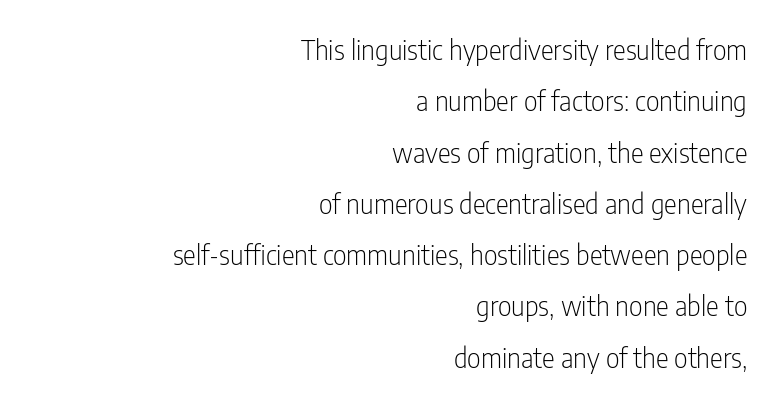
The letterforms sit shoulder to shoulder at normal distance. Type without underlining. Nope, not italic — everything's standing straight. Every row of glyphs terminates at an identical x-position on the right. Is the stroke heavy? The answer is a plain regular-or-lighter.
